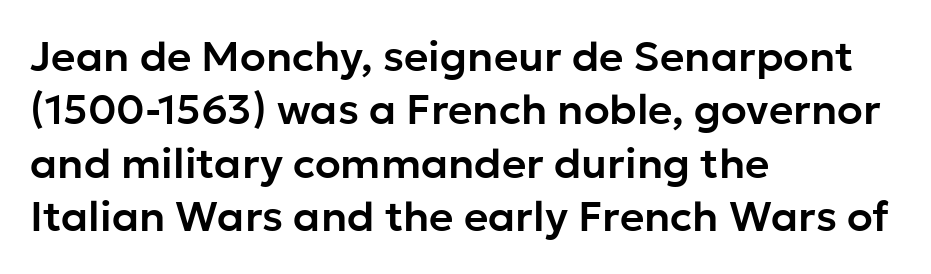
The designer left line spacing at the default. Letter spacing: default. Quick note: underline off. Notice how the stems are strictly vertical — no italics here. The passage shown is typed in a proportional face where columns would drift. The passage shown is typeset with a sans-serif family.
